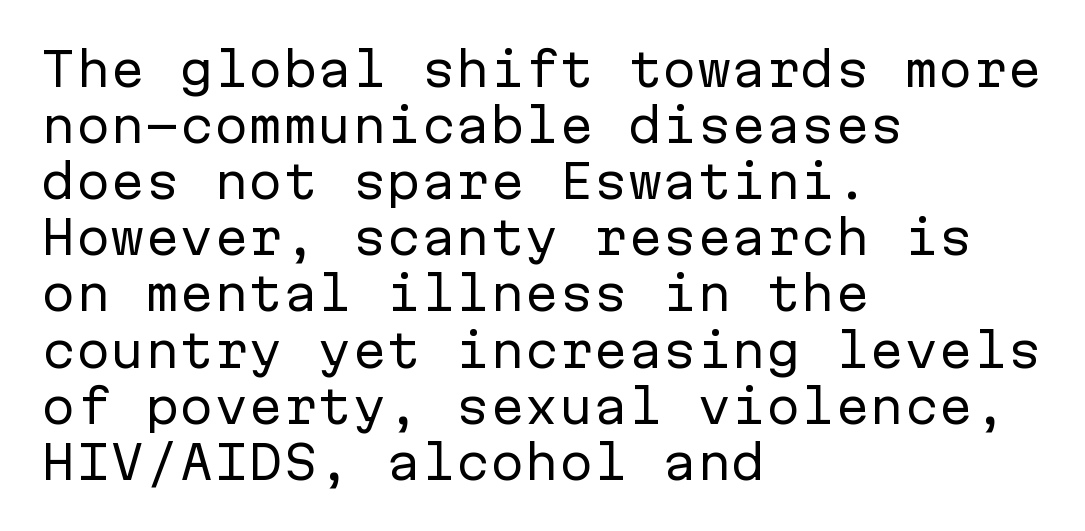
This is roman type, the default non-slanted kind. Note the uniform advance width — an 'i' takes as much space as an 'm'. The characters are drawn with everyday or finer stroke widths. Nothing unusual about the tracking: characters are spaced as the font intends.
